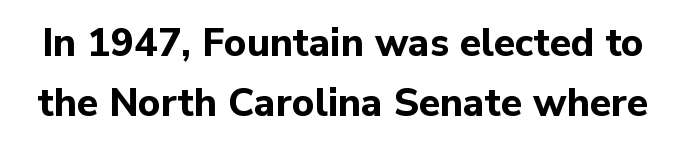
{"serif": "no", "italic": "no", "bold": "yes", "weight": "bold", "width": "normal", "stroke_contrast": "low", "x_height": "medium", "monospaced": "no", "underline": "no", "line_spacing": "normal", "line_spacing_ratio": 1.53, "letter_spacing": "normal", "letter_spacing_em": 0.0, "glyph_px": 39}
